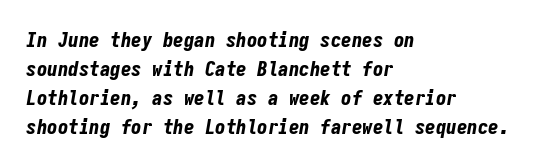
The space directly below the letters is spotless. Each glyph is drawn with heavy, bold strokes. An italicized treatment has been applied to the whole sample. The lines sit at an ordinary, default distance from one another. Letter spacing: default. One-word summary of the alignment: left.
